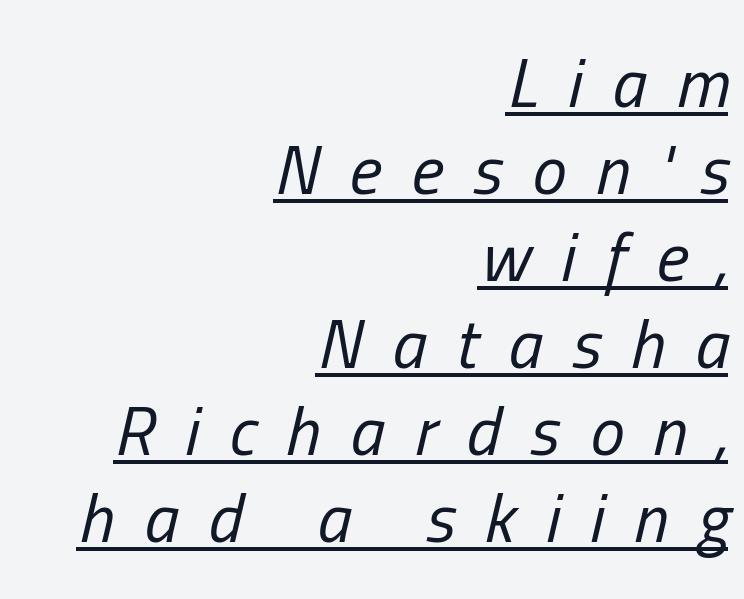
The image shows 69 px regular-weight, condensed type, italic (leaning right); set right-aligned, normal line spacing (1.26x), unusually wide letter spacing (+0.43 em), underlined; low stroke contrast and a medium x-height.
